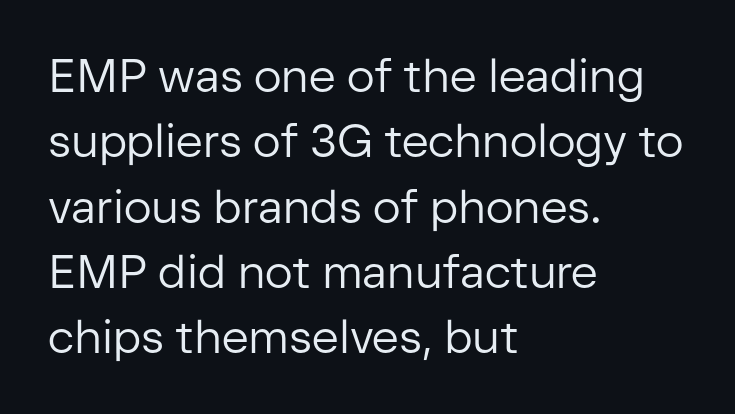
Q: Is the text bold? A: No.
Q: Is the text italic (slanted)? A: No, it is upright.
Q: Is the typeface a serif or a sans-serif typeface? A: Sans-serif.
Q: Is the text underlined? A: No.
Q: How is the paragraph aligned? A: Left-aligned.
Q: Is the spacing between letters normal or unusually wide? A: Normal.
Q: Is the spacing between lines tight, normal or loose? A: Normal.
Q: Width (condensed, normal, or wide)? A: Normal.
Q: Stroke contrast? A: Low.
Q: x-height? A: Medium.
Q: Monospaced? A: No.
